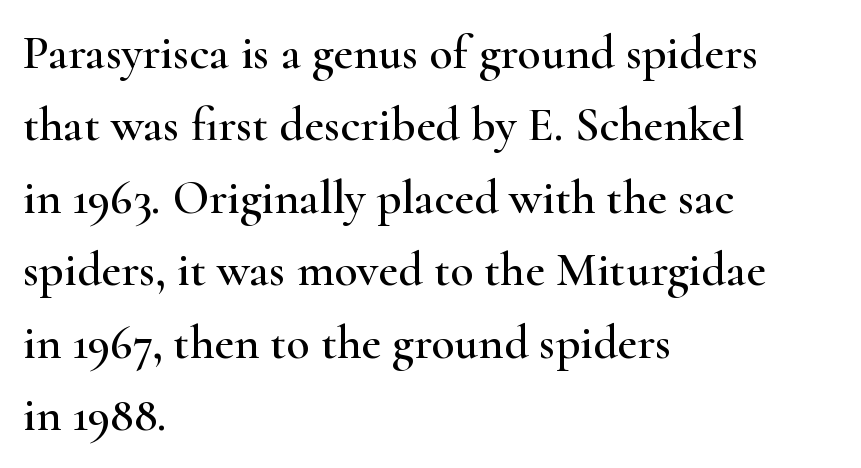
The image shows 48 px wide serif type, upright; set left-aligned, normal line spacing (1.51x), normal letter spacing, not underlined; high stroke contrast and a small x-height.
